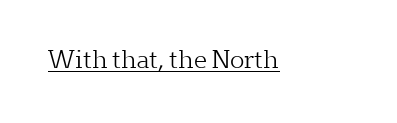
Q: Is the text bold? A: No.
Q: Is the text italic (slanted)? A: No, it is upright.
Q: Is the text underlined? A: Yes.
Q: Is the spacing between letters normal or unusually wide? A: Normal.
